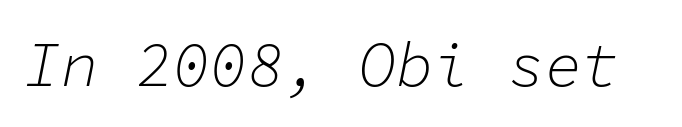
The image shows 62 px light type, italic (leaning right), monospaced; set normal letter spacing, not underlined; low stroke contrast and a medium x-height.
